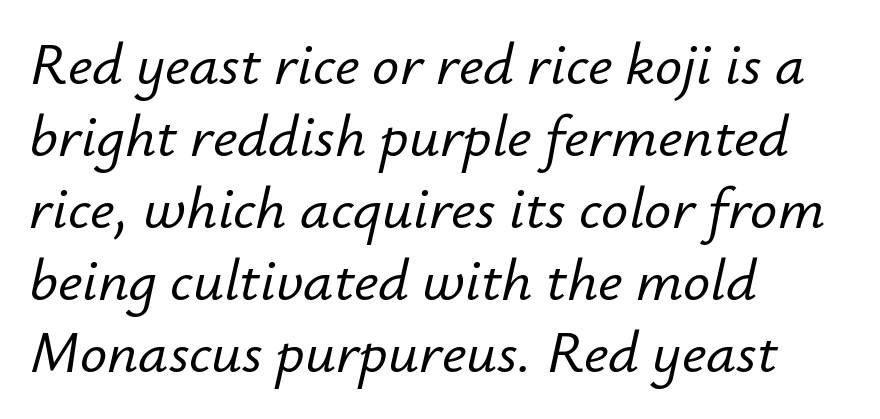
Q: Is the text italic (slanted)? A: Yes, it leans right by about 12 degrees.
Q: Is the text underlined? A: No.
Q: How is the paragraph aligned? A: Left-aligned.
Q: Is the spacing between letters normal or unusually wide? A: Normal.
Q: Width (condensed, normal, or wide)? A: Normal.
Q: Stroke contrast? A: Low.
Q: x-height? A: Small.
Q: Monospaced? A: No.
